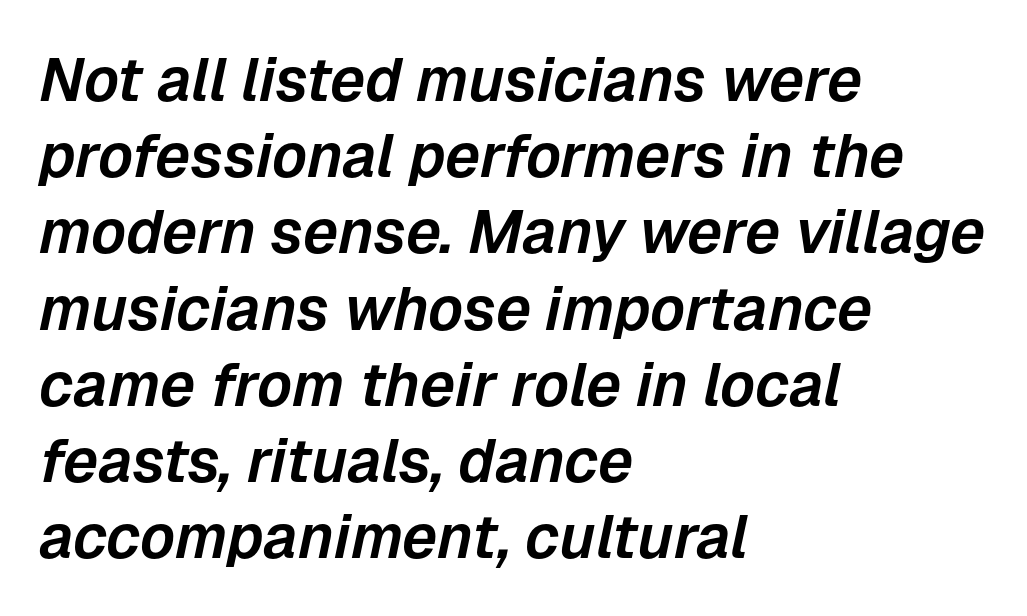
The line texture is even and compact thanks to regular tracking. Line spacing here is normal. The axis of the letterforms is tilted away from vertical. Clear beneath every line of the passage. These lines are rendered in a variable-pitch font. Caption: multi-line text, flush left, ragged right.
